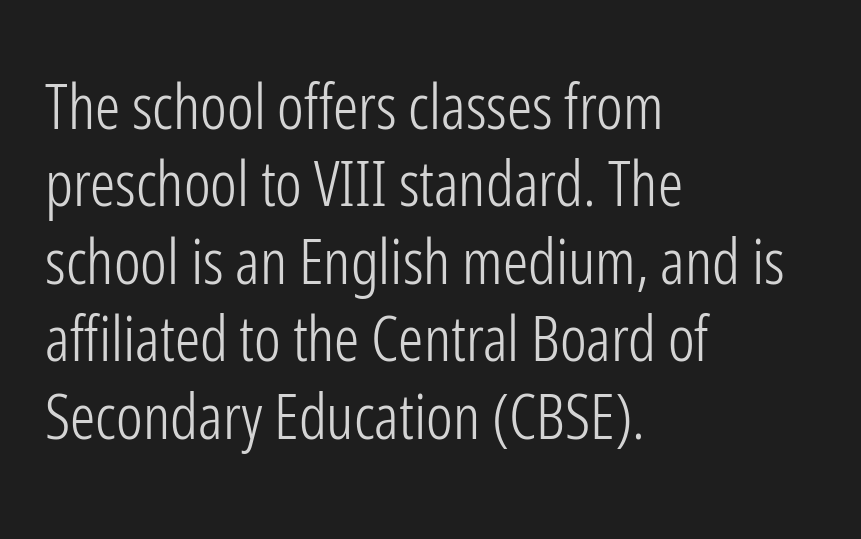
These lines are rendered in a variable-pitch font. Designer's note — italics off, roman on. The rendering anchors every line to the left-hand side. Clear beneath every line of the passage. The letters look calm and open, with moderate or lighter stems.
